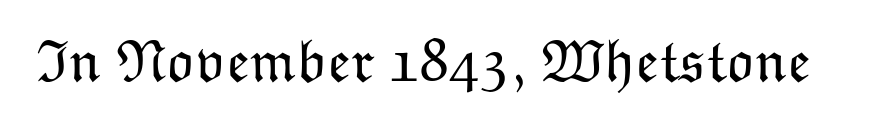
The image shows 60 px light type, upright; set normal letter spacing, not underlined; low stroke contrast and a medium x-height.
